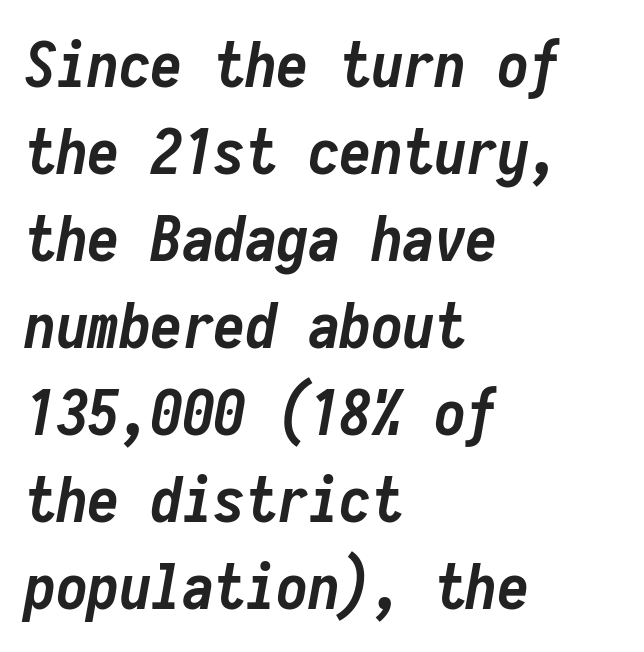
{"italic": "yes", "lean": "right", "slant_degrees": 10, "bold": "yes", "weight": "semibold", "width": "condensed", "stroke_contrast": "low", "x_height": "medium", "monospaced": "yes", "underline": "no", "align": "left", "line_spacing": "normal", "line_spacing_ratio": 1.38, "letter_spacing": "normal", "letter_spacing_em": 0.0, "glyph_px": 63}
